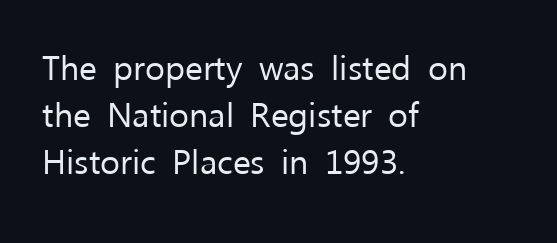
The image shows 34 px regular-weight sans-serif type, upright; set left-aligned, normal line spacing (1.38x), normal letter spacing, not underlined; low stroke contrast and a medium x-height.
